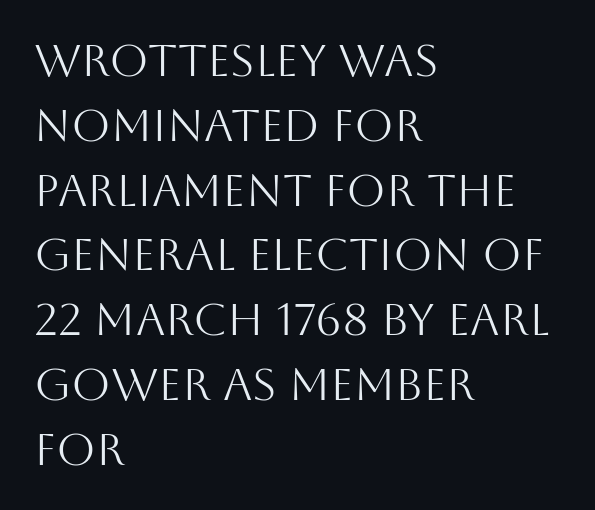
The font family rendered here belongs to the sans-serif group. A quiet, ordinary-to-light weight characterises the typeface. Quick note: interline space is typical. The passage is arranged the way most books set body copy — flush left. No extra tracking has been applied to these lines.
